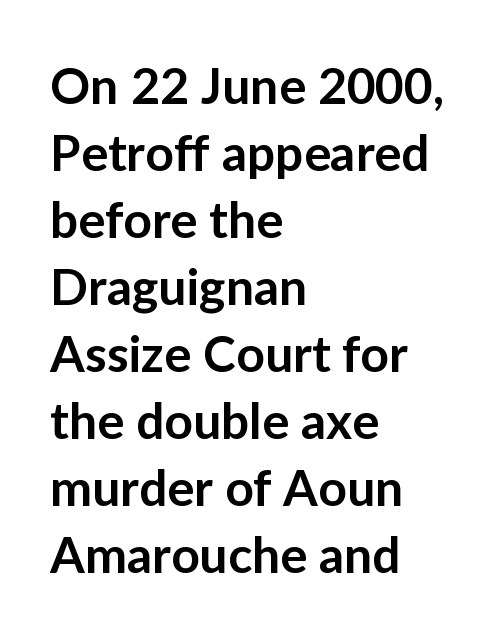
Look at the stroke-to-counter ratio: somewhat heavy, a semibold. Are there feet on the stems? There aren't — it's a sans. Typeset ragged right — the left edge is the straight one. The face used here is proportionally spaced, like ordinary book or web type.
